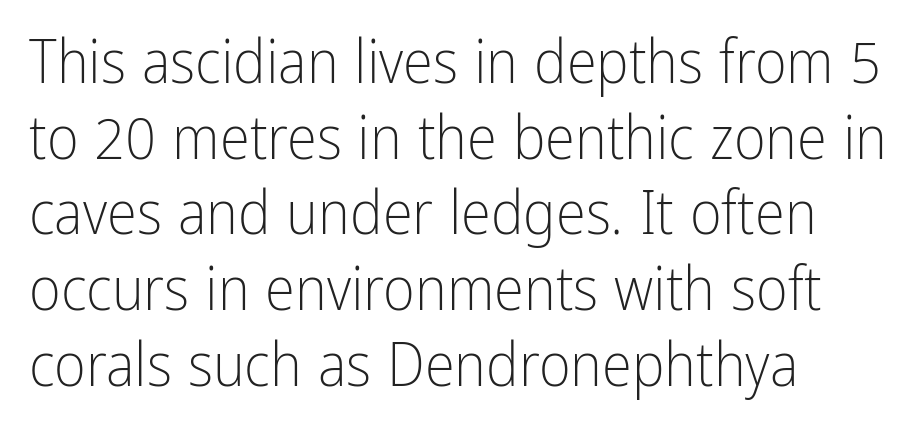
The image shows 61 px light, condensed sans-serif type, upright; set left-aligned, line spacing 1.24x, normal letter spacing, not underlined; low stroke contrast and a medium x-height.
